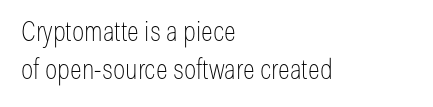
Summary of vertical rhythm: regular, with standard interline spacing. The font family rendered here belongs to the sans-serif group. Words appear dense and cohesive because spacing is normal. Every stem runs plumb, perpendicular to the baseline. Character widths vary here, with narrow letters taking less room than wide ones. The words here are not underlined.
